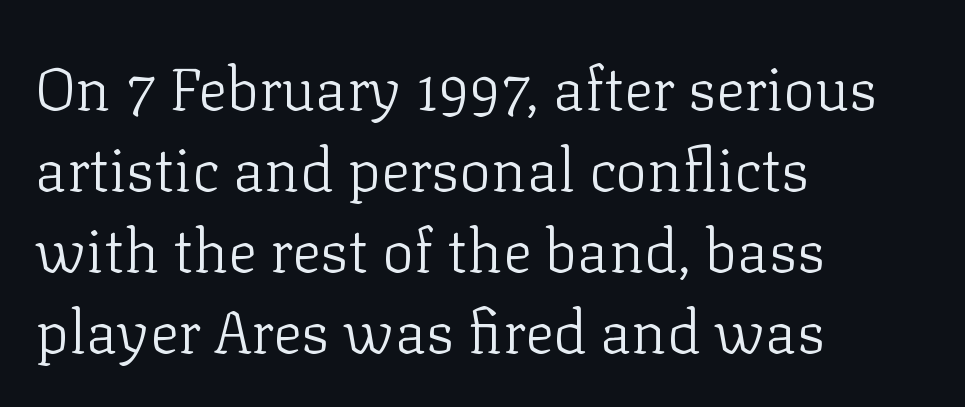
The image shows 60 px light serif type, upright; set left-aligned, normal line spacing (1.35x), normal letter spacing, not underlined; low stroke contrast and a medium x-height.
